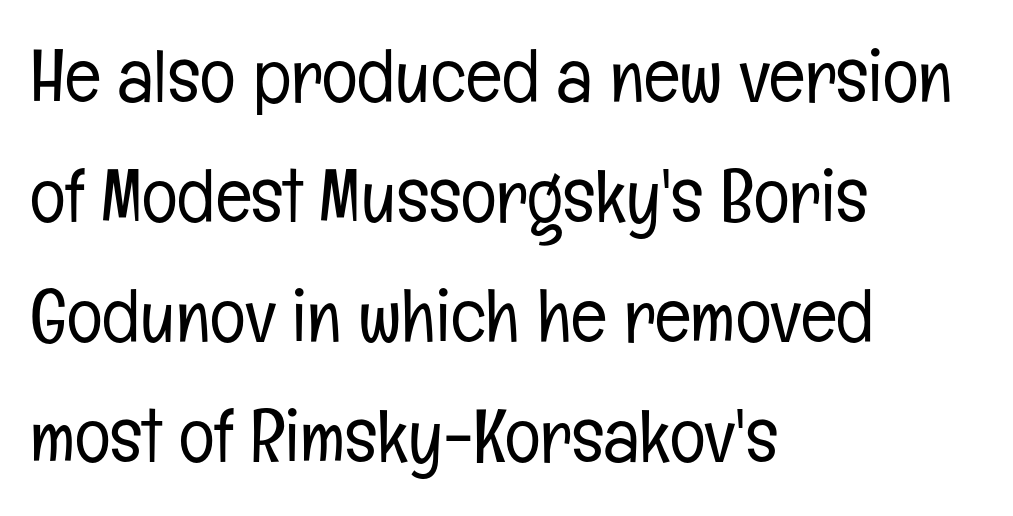
Is this a fixed-width face? No — the glyphs have proportional, varying widths. Glance below the letters and you will spot only blank space. Summary of vertical rhythm: regular, with standard interline spacing. Tracking here is standard; glyphs follow each other at the usual distance. Every stem runs plumb, perpendicular to the baseline.
